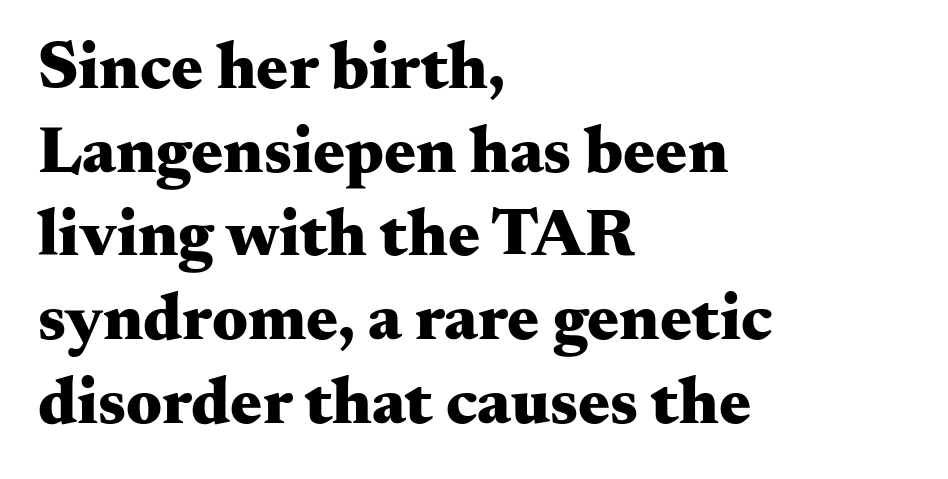
The image shows 67 px heavy, wide serif type, upright; set left-aligned, normal line spacing (1.25x), normal letter spacing, not underlined; medium stroke contrast and a small x-height.
